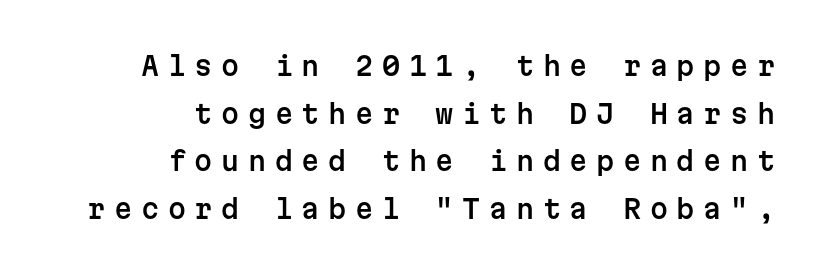
{"italic": "no", "underline": "no", "align": "right", "line_spacing_ratio": 1.83, "letter_spacing": "wide", "letter_spacing_em": 0.33, "glyph_px": 26}
